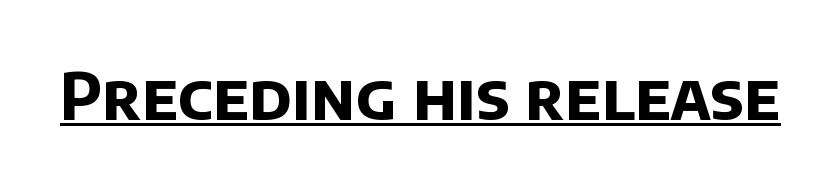
The image shows 64 px bold sans-serif type; set normal letter spacing, underlined; low stroke contrast and a large x-height.
